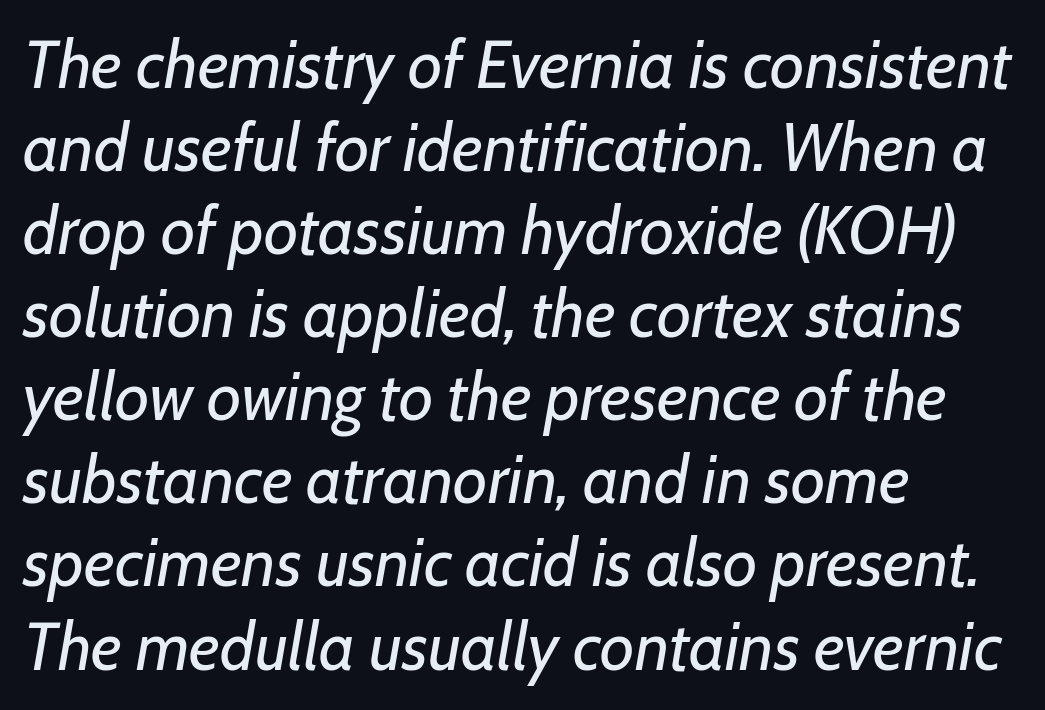
Unbolded letterforms with no extra heft. The ragged edge is on the right, which tells us the setting is flush left. In terms of letterspacing, this is plain default setting. No word sits above an underline.
